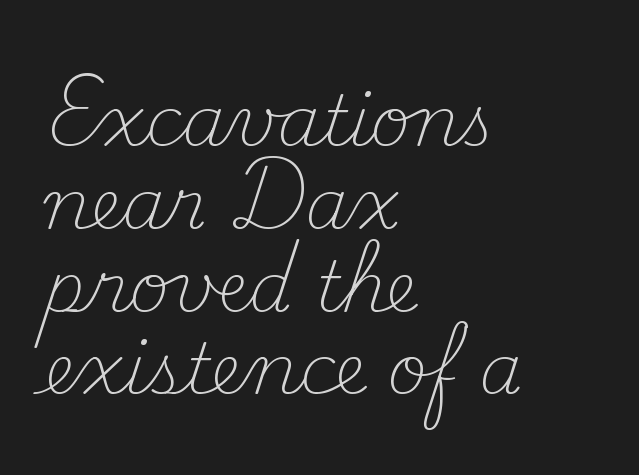
The image shows 69 px light serif type; set left-aligned, line spacing 1.2x, normal letter spacing, not underlined; medium stroke contrast and a small x-height.
